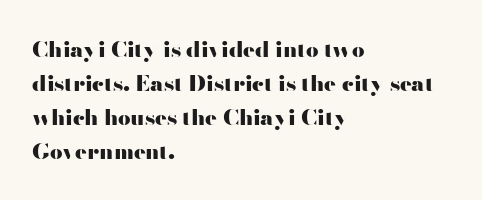
The image shows 22 px bold type, upright; set left-aligned, normal line spacing (1.54x), normal letter spacing, not underlined.
